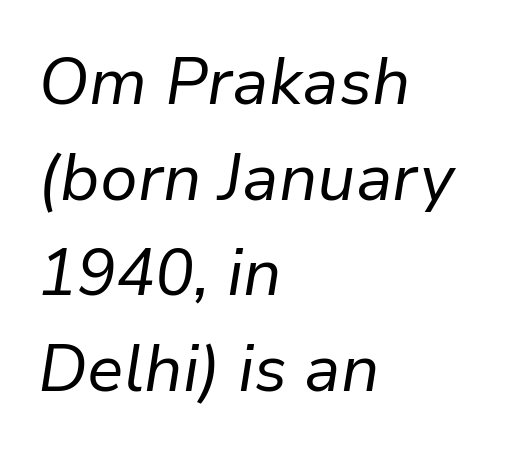
{"italic": "yes", "lean": "right", "slant_degrees": 9, "bold": "no", "weight": "regular", "width": "normal", "stroke_contrast": "low", "x_height": "medium", "monospaced": "no", "underline": "no", "align": "left", "line_spacing": "normal", "line_spacing_ratio": 1.47, "letter_spacing": "normal", "letter_spacing_em": 0.0, "glyph_px": 65}
